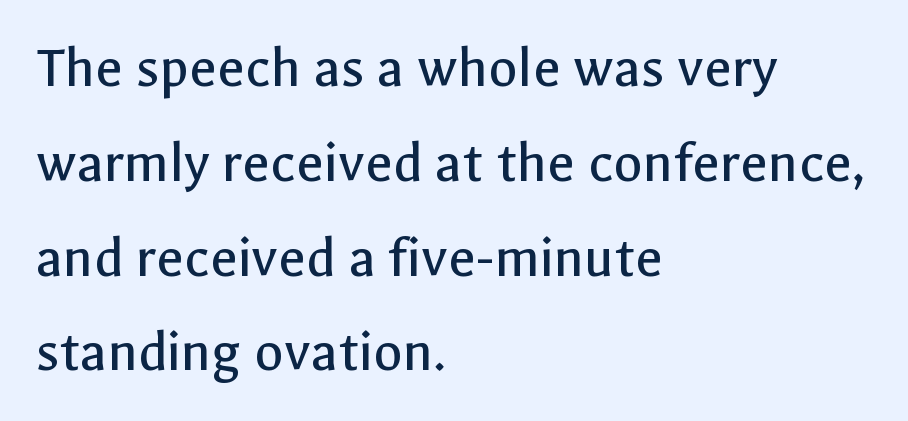
Q: Is the text bold? A: No.
Q: Is the text italic (slanted)? A: No, it is upright.
Q: Is the typeface a serif or a sans-serif typeface? A: Sans-serif.
Q: Is the text underlined? A: No.
Q: How is the paragraph aligned? A: Left-aligned.
Q: Is the spacing between letters normal or unusually wide? A: Normal.
Q: Is the spacing between lines tight, normal or loose? A: Normal.
Q: Width (condensed, normal, or wide)? A: Normal.
Q: x-height? A: Medium.
Q: Monospaced? A: No.
